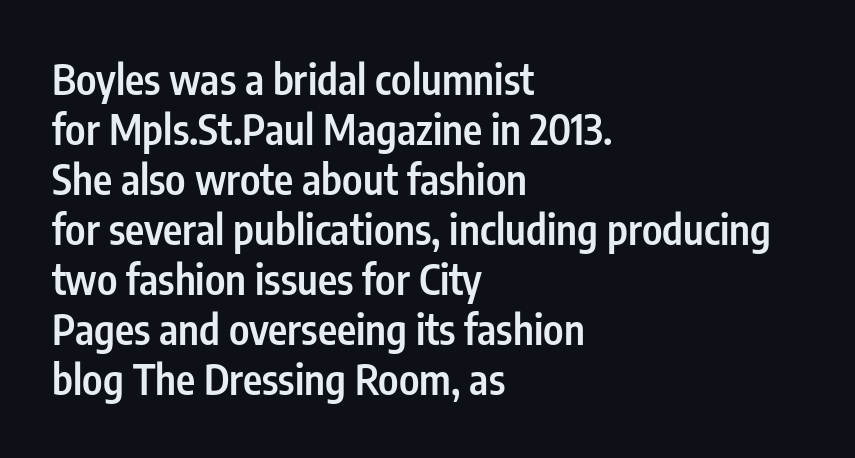
Q: Is the text bold? A: Semi-bold.
Q: Is the text italic (slanted)? A: No, it is upright.
Q: Is the typeface a serif or a sans-serif typeface? A: Sans-serif.
Q: Is the text underlined? A: No.
Q: How is the paragraph aligned? A: Left-aligned.
Q: Is the spacing between letters normal or unusually wide? A: Normal.
Q: Width (condensed, normal, or wide)? A: Condensed.
Q: Stroke contrast? A: Low.
Q: x-height? A: Medium.
Q: Monospaced? A: No.
